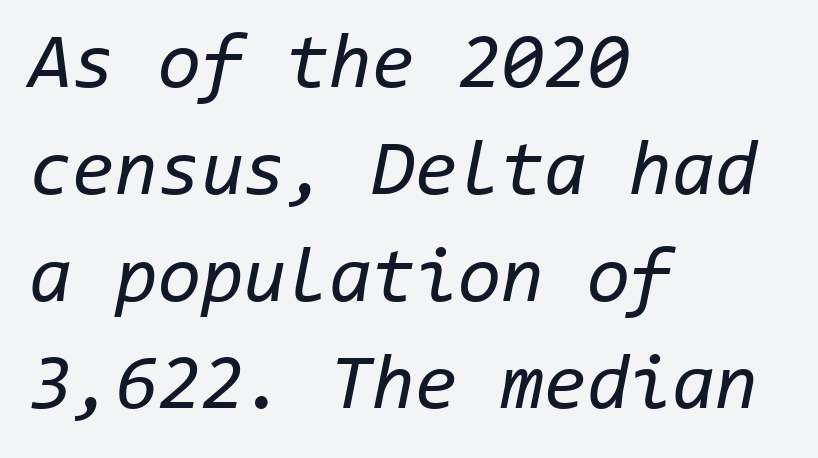
Spacing between characters is what you'd get straight out of the box. You could count columns in this text — the font is strictly monospaced. The cut favours lightness, reaching ordinary text weight at its darkest. The leading is moderate, giving the passage an even texture. The glyphs look as if they've been sheared to an angle.
